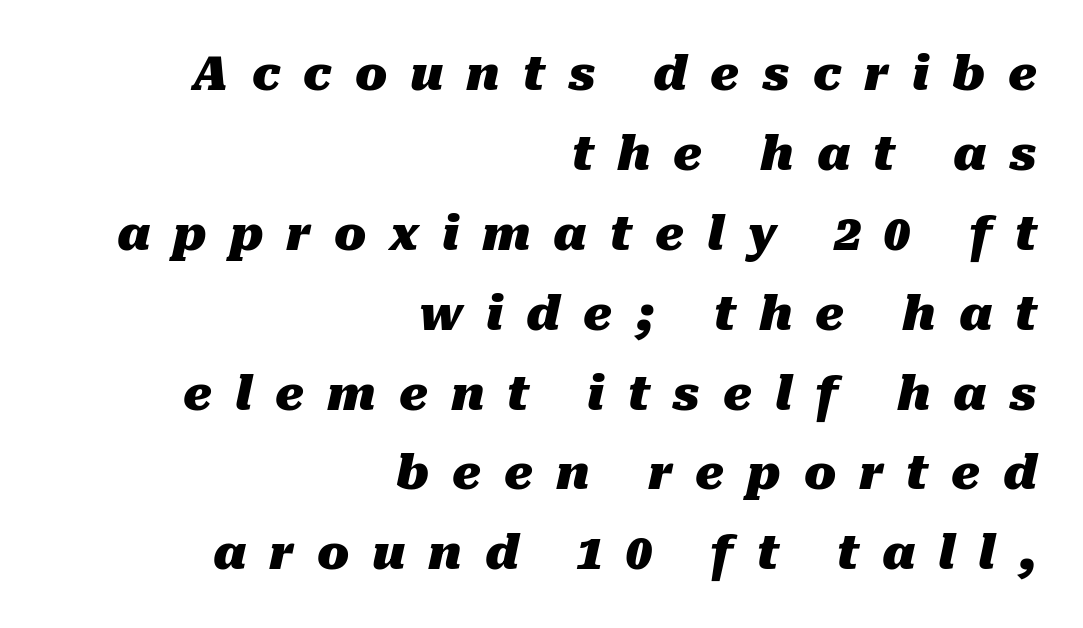
The image shows 47 px heavy type, italic (leaning right); set right-aligned, normal line spacing (1.7x), unusually wide letter spacing (+0.49 em), not underlined; medium stroke contrast and a medium x-height.
